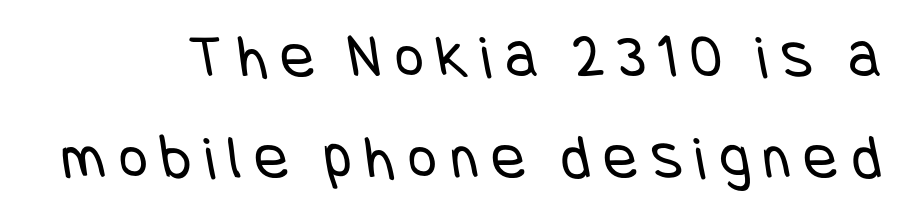
The image shows 63 px regular-weight, condensed sans-serif type; set normal line spacing (1.61x), unusually wide letter spacing (+0.22 em), not underlined; low stroke contrast and a large x-height.
